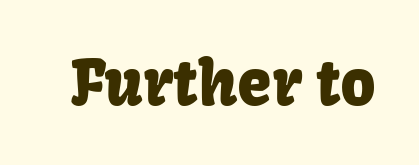
The image shows 62 px sans-serif type, upright; set normal letter spacing, not underlined; low stroke contrast and a medium x-height.
